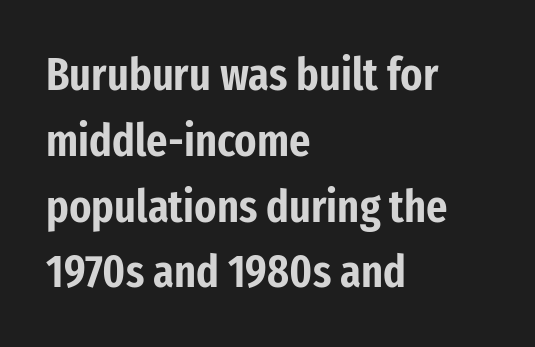
Vertically, the passage feels balanced, rows spaced as you'd expect. A typesetter would mark this as roman, not italic. Nope, no serifs anywhere on these letters. The passage shown is typed in a proportional face where columns would drift. Each row of text sits above clean, open space.
